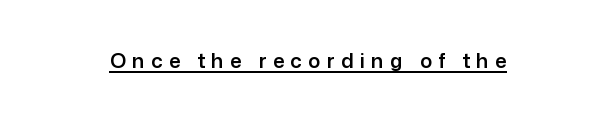
{"italic": "no", "underline": "yes", "letter_spacing": "wide", "letter_spacing_em": 0.32, "glyph_px": 20}
